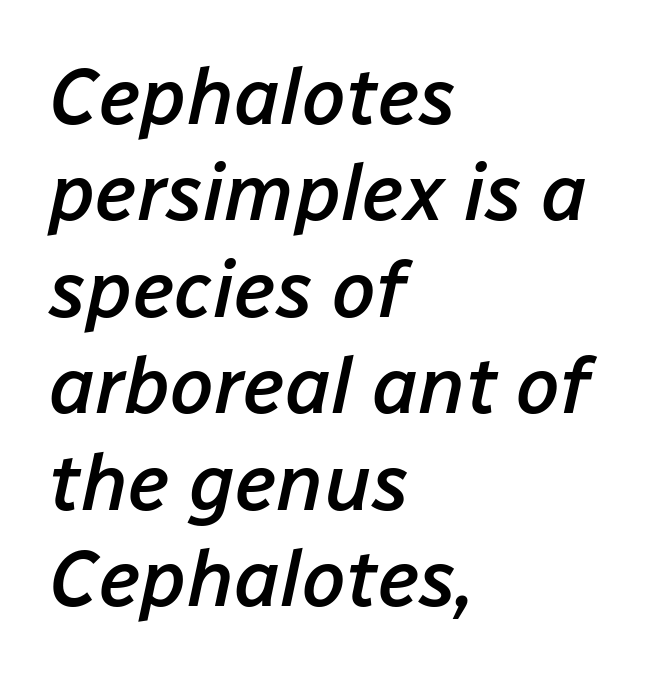
A semibold gives these letters moderate extra thickness, short of bold. This is oblique type, the kind used for emphasis or titles. Anything drawn beneath the words? Only blank space. Proportional: the letters do not fall into vertical columns. This rendering leaves character spacing at its baseline value. Does the copy run flush right? No — it runs flush left.
